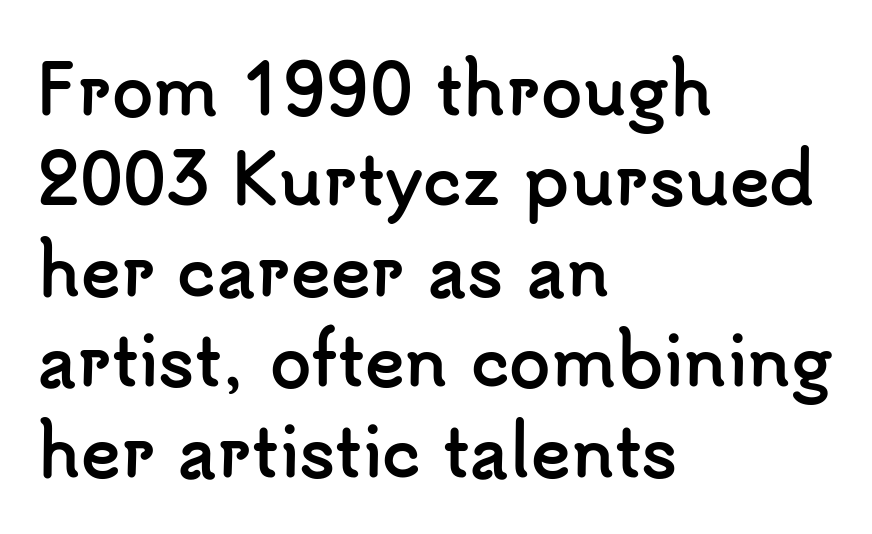
{"serif": "no", "italic": "no", "bold": "yes", "weight": "semibold", "width": "normal", "stroke_contrast": "low", "x_height": "small", "monospaced": "no", "underline": "no", "align": "left", "line_spacing": "normal", "line_spacing_ratio": 1.35, "letter_spacing": "normal", "letter_spacing_em": 0.0, "glyph_px": 67}
